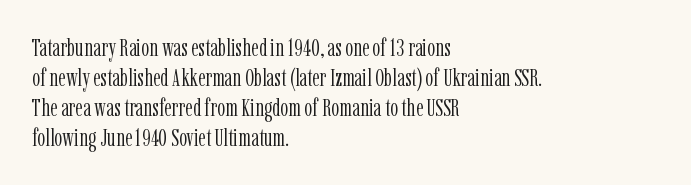
Stem width sits at or under what a default text font uses. Rendered with straight, roman letterforms. In CSS terms this would be text-align: left. Is the letter spacing exaggerated? No — it looks like the ordinary default.
